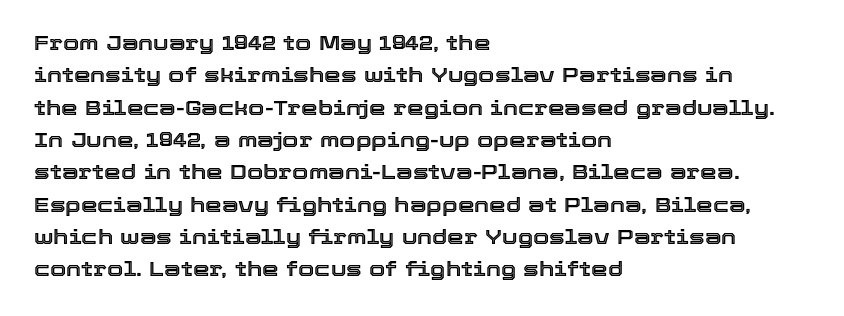
Glyph-to-glyph distance matches everyday printed text. Upright lettering throughout. Notice how descenders clear the ascenders below comfortably — that's standard leading. The strip under each line holds only bare page. Layout note: lines flush left.
